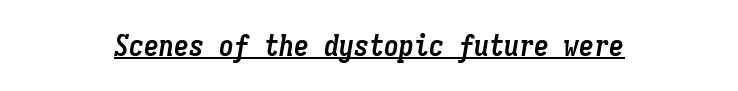
Slant detected: the letters are inclined. Is this a fixed-width face? Yes — each glyph sits in an identical cell. The specimen includes a rule beneath the text block's lines. In terms of letterspacing, this is plain default setting. Caption: multi-line text, centered on the measure. The strokes are fattened all the way to bold.
